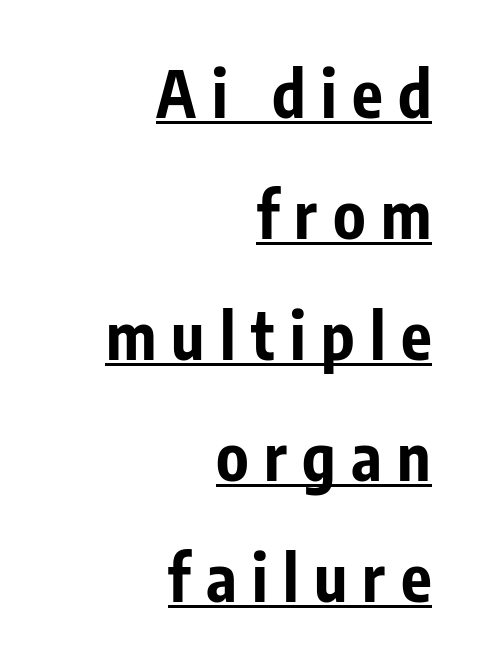
Heavy-handed strokes throughout: this text is bold. Which margin do the lines hug? The right one — the left edge is uneven. Are there feet on the stems? There aren't — it's a sans. Notice how the stems are strictly vertical — no italics here.
